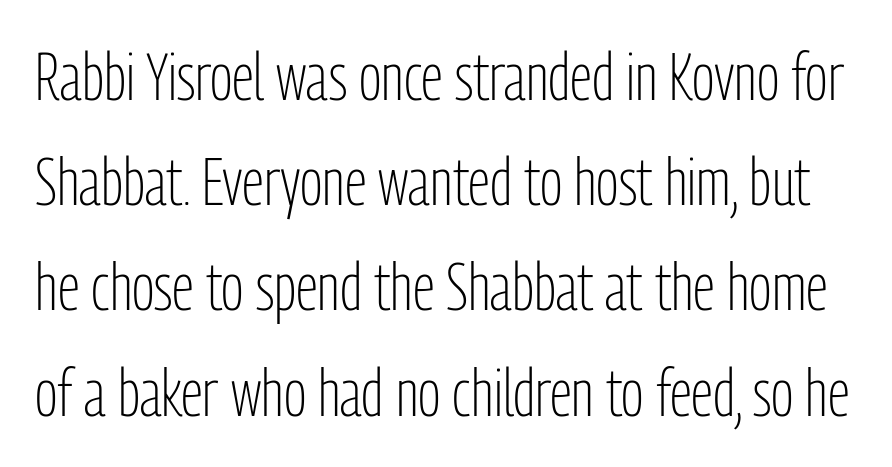
Beneath every word, the page is bare. Standard letterfit; no display-style spreading of the glyphs. Quick note: interline space is typical. Is this a fixed-width face? No — the glyphs have proportional, varying widths. Characters remain perfectly vertical along every line.
